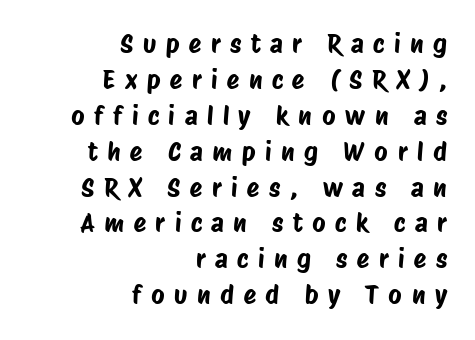
The image shows 26 px text type; set right-aligned, normal line spacing (1.38x), unusually wide letter spacing (+0.36 em), not underlined.
